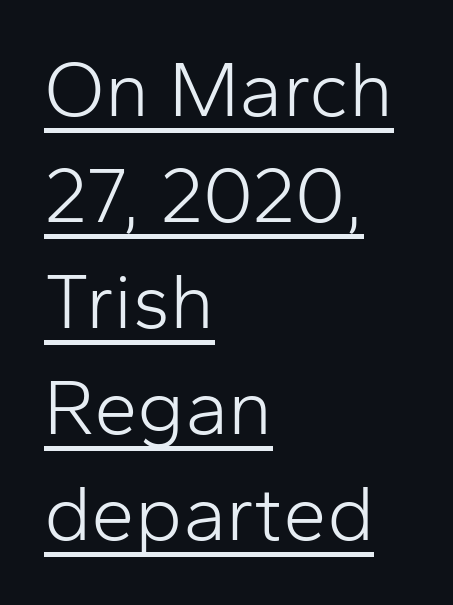
Q: Is the text bold? A: No.
Q: Is the text italic (slanted)? A: No, it is upright.
Q: Is the typeface a serif or a sans-serif typeface? A: Sans-serif.
Q: Is the text underlined? A: Yes.
Q: How is the paragraph aligned? A: Left-aligned.
Q: Is the spacing between letters normal or unusually wide? A: Normal.
Q: Is the spacing between lines tight, normal or loose? A: Normal.
Q: Width (condensed, normal, or wide)? A: Normal.
Q: Stroke contrast? A: Low.
Q: x-height? A: Medium.
Q: Monospaced? A: No.
